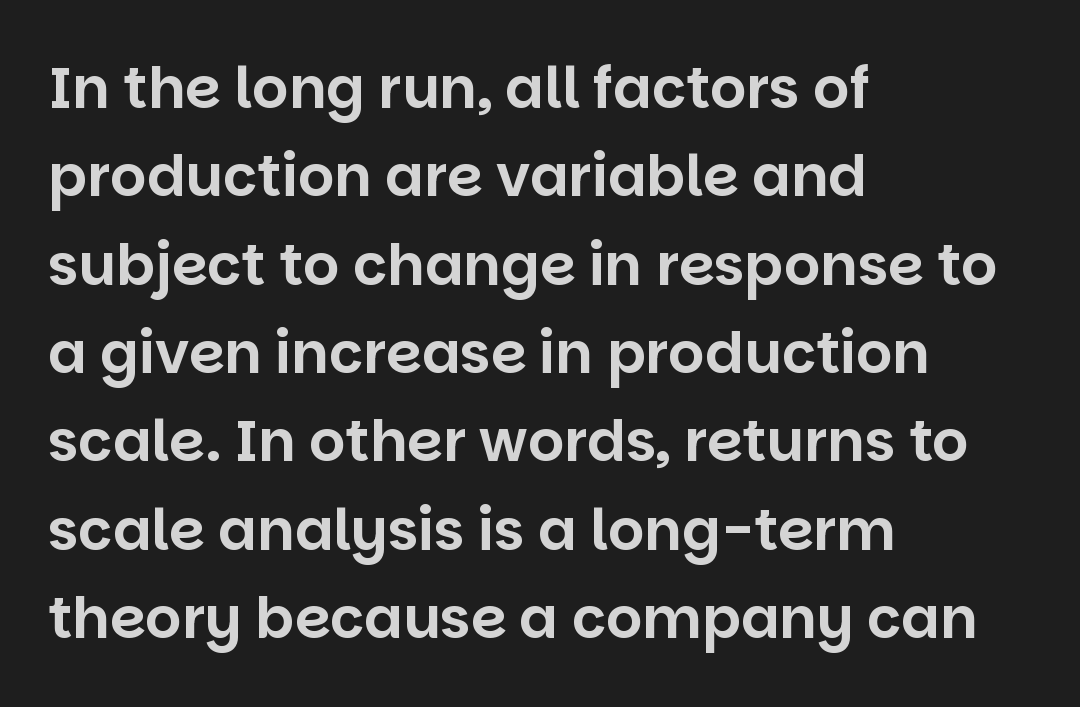
{"serif": "no", "italic": "no", "width": "normal", "stroke_contrast": "low", "x_height": "large", "monospaced": "no", "underline": "no", "align": "left", "line_spacing": "normal", "line_spacing_ratio": 1.55, "letter_spacing": "normal", "letter_spacing_em": 0.0, "glyph_px": 57}
